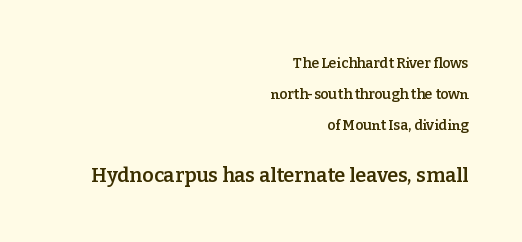
Here the glyphs are tracked normally, forming tight word shapes. Descenders are the only things crossing below the line. The typography opts for an upright posture over an oblique one. Whoever set this chose breathing room over compactness in the vertical rhythm. Reading top to bottom, the characters get bigger at the block break.
